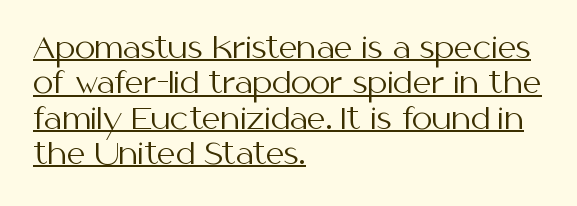
{"serif": "no", "italic": "no", "bold": "no", "weight": "regular", "width": "normal", "stroke_contrast": "medium", "x_height": "medium", "monospaced": "no", "underline": "yes", "align": "left", "line_spacing_ratio": 1.22, "letter_spacing": "normal", "letter_spacing_em": 0.0, "glyph_px": 29}
